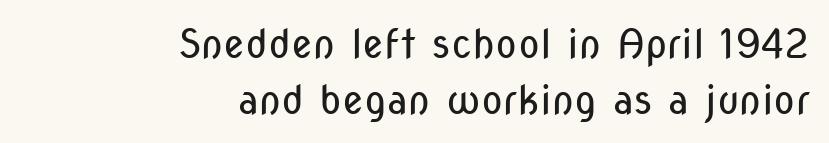
Just letters on the line, the space beneath them empty. Italic: no, the glyphs are upright roman. This sample has the flowing, uneven cadence of proportional lettering. The strokes are not fattened; the text isn't bold. Unlike a traditional serif, this face leaves its strokes unadorned. The type is set solid horizontally, with unmodified tracking.
